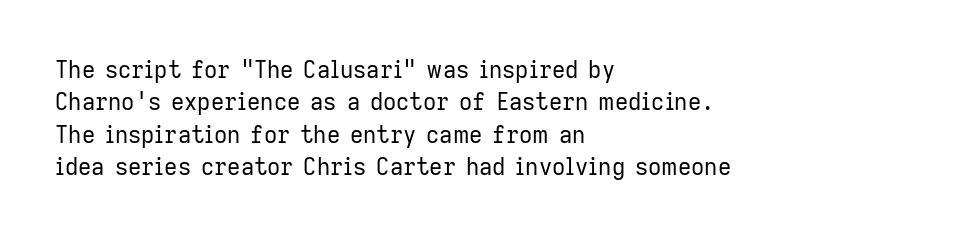
The tracking reads as untouched default to a designer's eye. Layout note: lines flush left. Students, observe: this is what conventionally led text looks like. Underline: absent.
